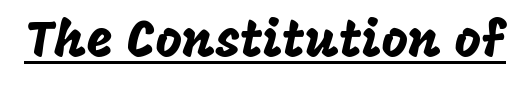
Letter spacing: default. The designer went with a sans here, leaving each stem footless. Honestly, the underline is the first thing you notice here. Think of a printed novel: that variable character pitch is what you see here.
